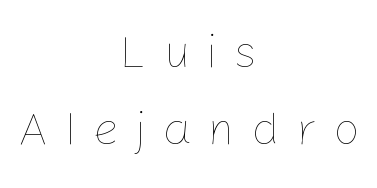
{"italic": "no", "bold": "no", "weight": "thin", "width": "normal", "stroke_contrast": "low", "x_height": "medium", "monospaced": "no", "underline": "no", "align": "center", "line_spacing": "normal", "line_spacing_ratio": 1.63, "letter_spacing": "wide", "letter_spacing_em": 0.34, "glyph_px": 47}
